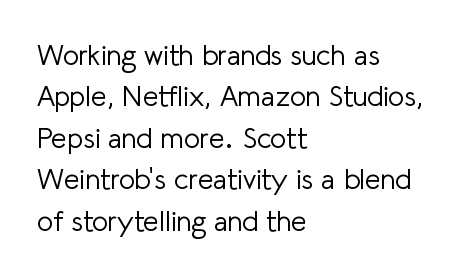
{"serif": "no", "italic": "no", "bold": "no", "weight": "light", "width": "normal", "stroke_contrast": "low", "x_height": "medium", "monospaced": "no", "underline": "no", "align": "left", "line_spacing": "normal", "line_spacing_ratio": 1.48, "letter_spacing": "normal", "letter_spacing_em": 0.0, "glyph_px": 28}
